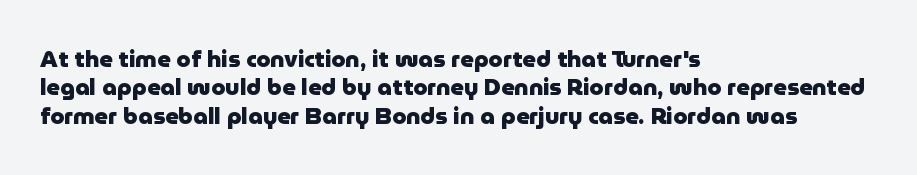
The image shows 23 px bold type, upright; set left-aligned, line spacing 1.23x, normal letter spacing, not underlined.
